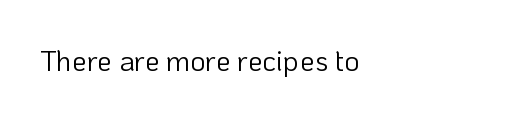
The image shows 29 px light sans-serif type, upright; set normal letter spacing, not underlined; low stroke contrast and a medium x-height.
